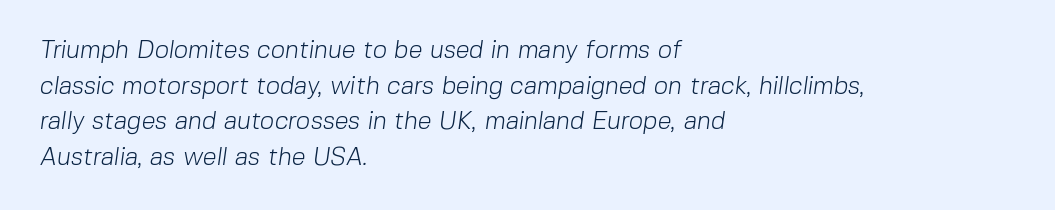
The line-height multiplier appears to be the usual default. Descenders hang freely into open space. These lines are set flush left with a ragged right edge. The weight would be labelled regular, book, light, or lighter still.
